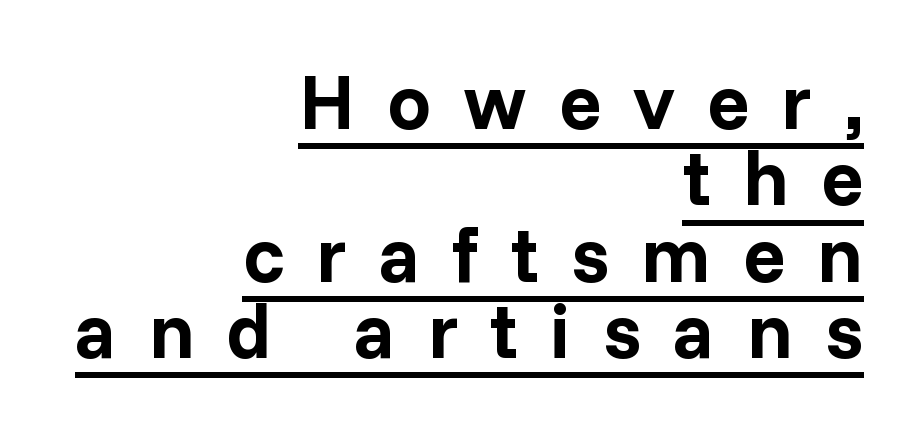
The image shows 78 px bold sans-serif type, upright; set right-aligned, tight line spacing (0.98x), unusually wide letter spacing (+0.41 em), underlined; low stroke contrast and a medium x-height.
